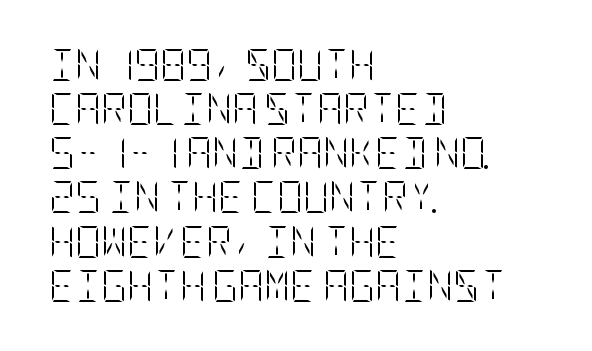
{"italic": "no", "bold": "no", "weight": "light", "width": "condensed", "stroke_contrast": "low", "x_height": "large", "underline": "no", "align": "left", "line_spacing": "normal", "line_spacing_ratio": 1.38, "letter_spacing": "normal", "letter_spacing_em": 0.0, "glyph_px": 32}
